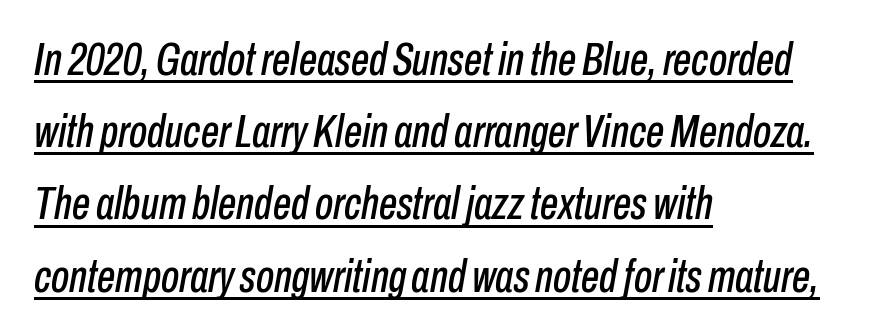
The rendering keeps characters at their native spacing. Is there an underline? Yes — a line sits under the letters. The glyphs look as if they've been sheared to an angle. Looks like regular typesetting: each glyph gets only the width it needs. The lines are quadded left. If you measured baseline to baseline, you'd find a middling distance.
